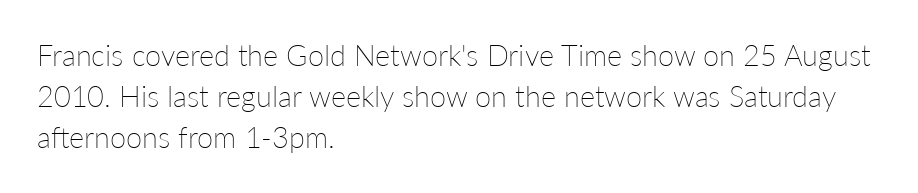
Q: Is the text bold? A: No.
Q: Is the text italic (slanted)? A: No, it is upright.
Q: Is the text underlined? A: No.
Q: How is the paragraph aligned? A: Left-aligned.
Q: Is the spacing between letters normal or unusually wide? A: Normal.
Q: Is the spacing between lines tight, normal or loose? A: Normal.
Q: Width (condensed, normal, or wide)? A: Normal.
Q: Stroke contrast? A: Low.
Q: x-height? A: Medium.
Q: Monospaced? A: No.
